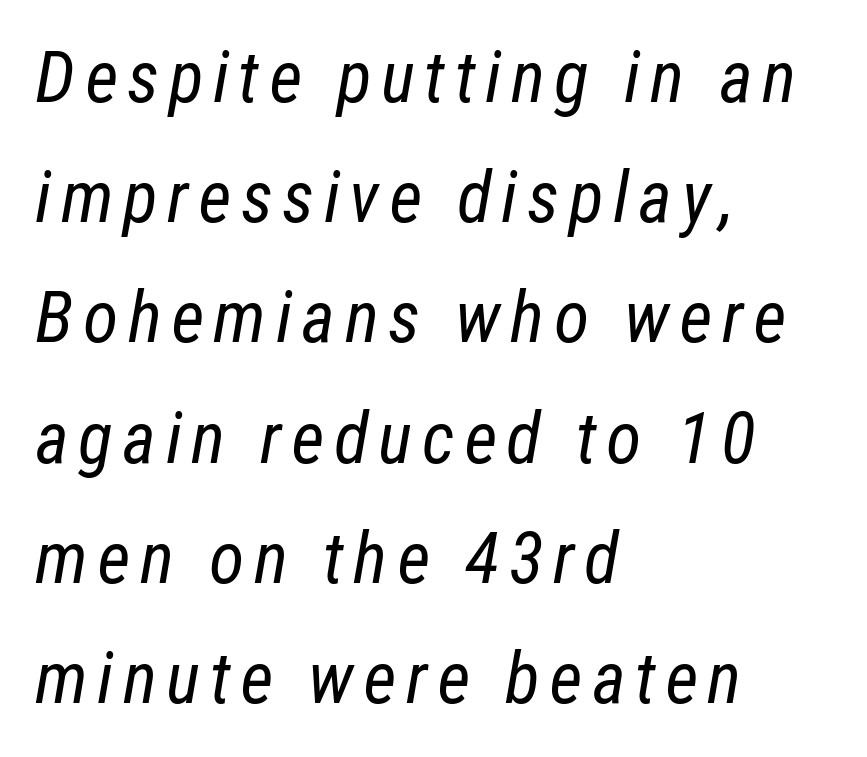
{"italic": "yes", "lean": "right", "slant_degrees": 12, "bold": "no", "weight": "regular", "width": "condensed", "stroke_contrast": "low", "x_height": "medium", "monospaced": "no", "underline": "no", "align": "left", "line_spacing": "normal", "line_spacing_ratio": 1.67, "glyph_px": 72}
